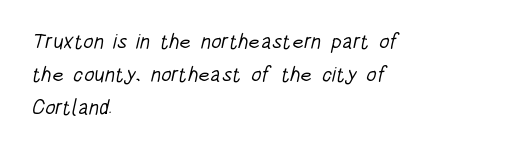
Words appear dense and cohesive because spacing is normal. Ink coverage per letter is moderate at most. A bare baseline throughout the passage. One-word summary of the alignment: left. Baseline-to-baseline distance is the conventional proportion of letter height.
